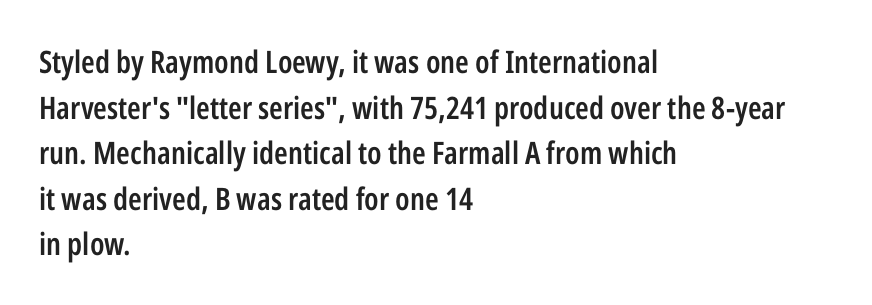
The image shows 31 px semibold, condensed sans-serif type, upright; set left-aligned, normal line spacing (1.47x), normal letter spacing, not underlined; low stroke contrast and a medium x-height.
